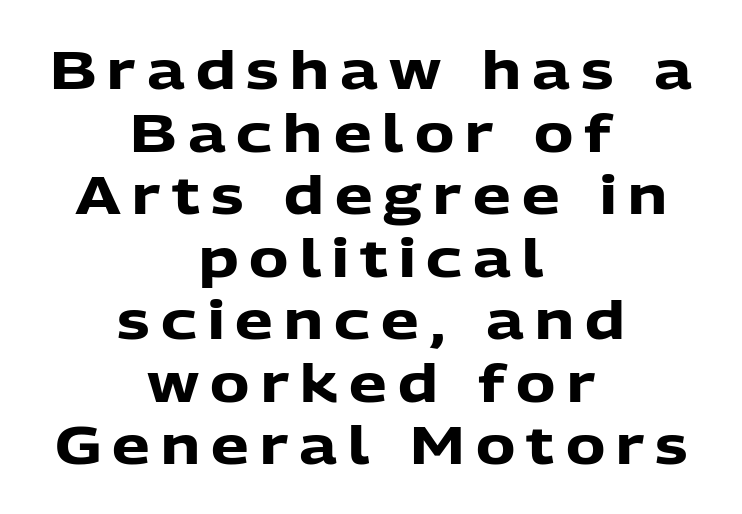
{"serif": "no", "italic": "no", "bold": "yes", "weight": "heavy", "width": "normal", "stroke_contrast": "low", "x_height": "medium", "monospaced": "no", "underline": "no", "align": "center", "line_spacing_ratio": 1.18, "letter_spacing": "wide", "letter_spacing_em": 0.21, "glyph_px": 53}
